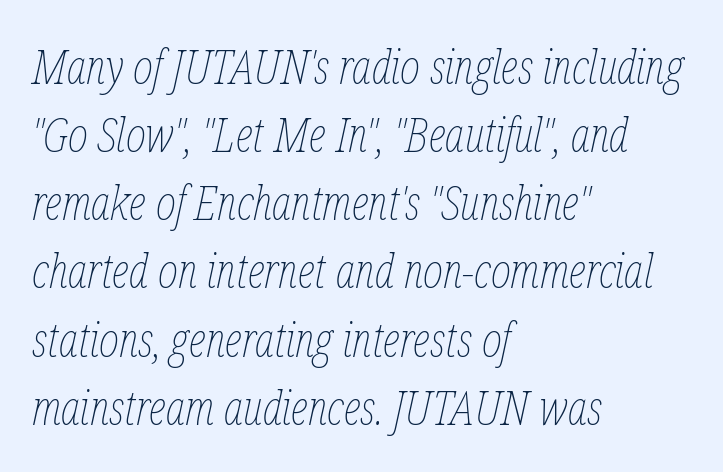
Beneath every word, the page is bare. Designer's note — italics engaged. Here the designer chose a conventional face with non-uniform glyph widths. Glyph-to-glyph distance matches everyday printed text. Stems here are at most as thick as an everyday book face.
